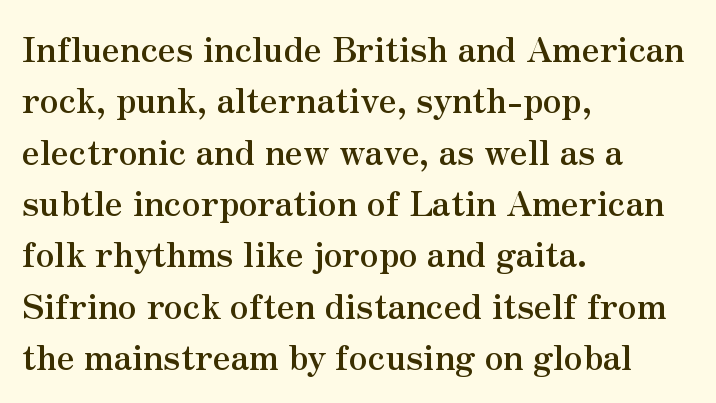
Q: Is the text bold? A: Yes.
Q: Is the text italic (slanted)? A: No, it is upright.
Q: Is the typeface a serif or a sans-serif typeface? A: Serif.
Q: Is the text underlined? A: No.
Q: How is the paragraph aligned? A: Left-aligned.
Q: Is the spacing between letters normal or unusually wide? A: Normal.
Q: Is the spacing between lines tight, normal or loose? A: Normal.
Q: Width (condensed, normal, or wide)? A: Normal.
Q: Stroke contrast? A: Medium.
Q: x-height? A: Small.
Q: Monospaced? A: No.
